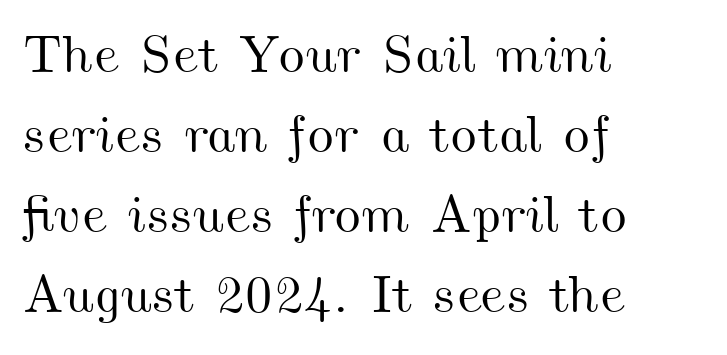
Q: Is the text underlined? A: No.
Q: How is the paragraph aligned? A: Left-aligned.
Q: Is the spacing between letters normal or unusually wide? A: Normal.
Q: Is the spacing between lines tight, normal or loose? A: Normal.
Q: Width (condensed, normal, or wide)? A: Wide.
Q: Stroke contrast? A: Medium.
Q: x-height? A: Small.
Q: Monospaced? A: No.
